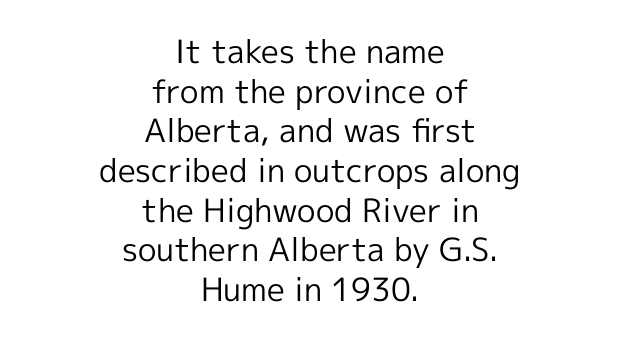
{"serif": "no", "italic": "no", "bold": "no", "weight": "regular", "width": "normal", "x_height": "medium", "monospaced": "no", "underline": "no", "align": "center", "line_spacing_ratio": 1.24, "letter_spacing": "normal", "letter_spacing_em": 0.0, "glyph_px": 32}
